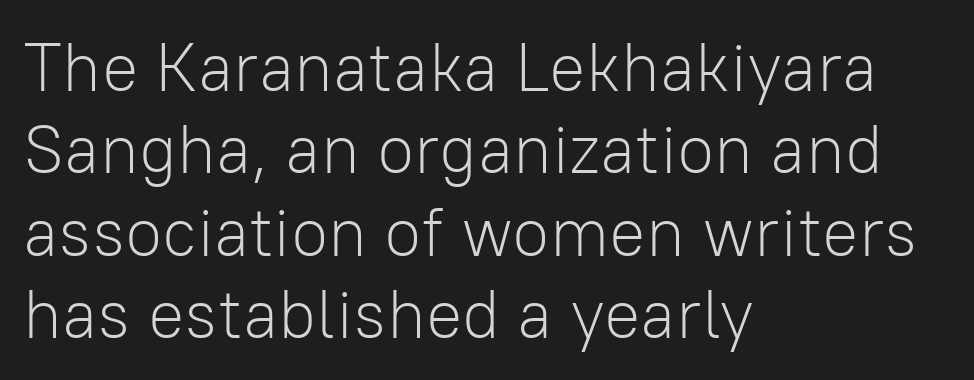
The image shows 68 px light sans-serif type, upright; set left-aligned, line spacing 1.21x, normal letter spacing, not underlined; low stroke contrast and a medium x-height.
